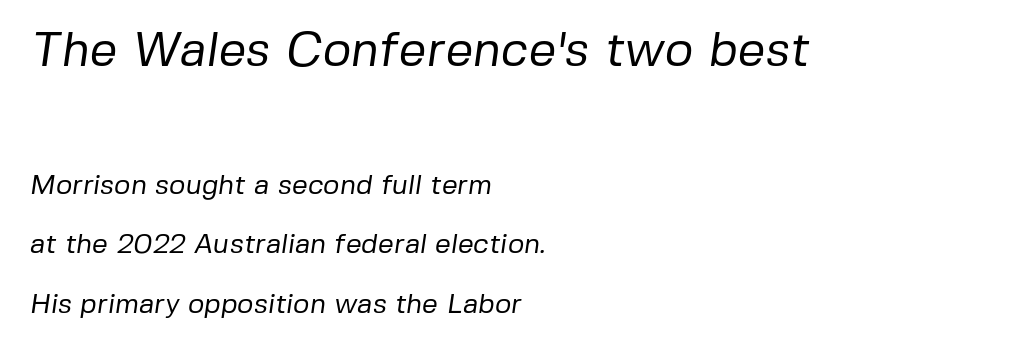
Does the bottom block carry the larger type? No, the top block does. The gap between lines stays unmarked. You could fit nearly another row in the gap between these rows. What kind of face is this? One without serifs — a sans.
